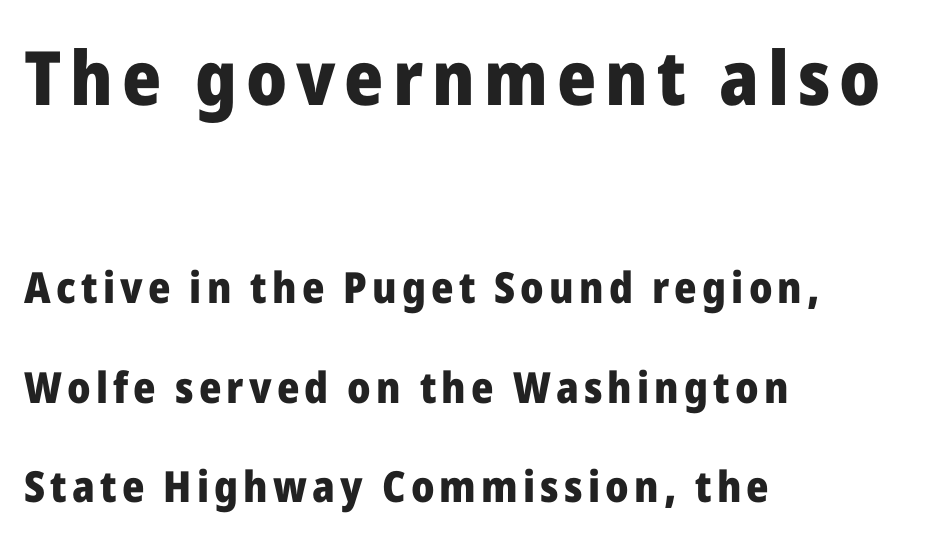
The image shows 75 px heavy sans-serif type, upright; set left-aligned, loose line spacing (2.31x), not underlined; the first (top) block is 1.74x larger; low stroke contrast and a medium x-height.
